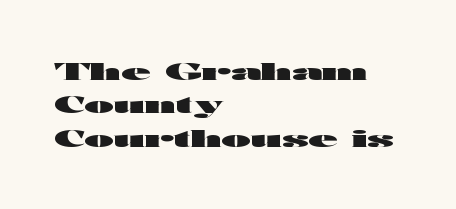
Q: Is the text bold? A: Yes.
Q: Is the text italic (slanted)? A: No, it is upright.
Q: Is the text underlined? A: No.
Q: How is the paragraph aligned? A: Left-aligned.
Q: Is the spacing between letters normal or unusually wide? A: Normal.
Q: Is the spacing between lines tight, normal or loose? A: Normal.
